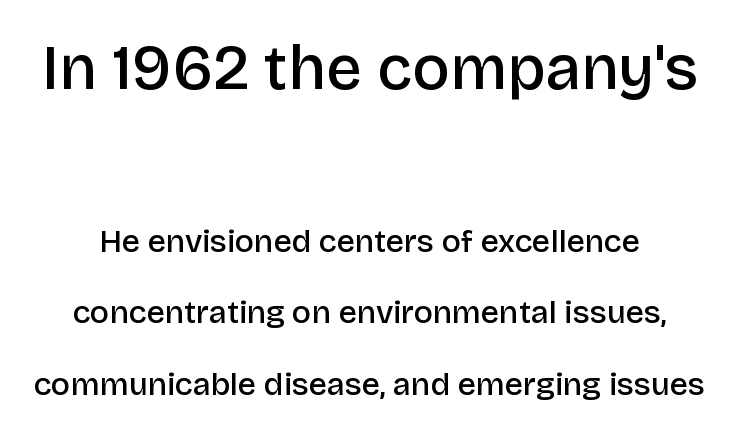
Q: Is the text bold? A: Semi-bold.
Q: Is the text italic (slanted)? A: No, it is upright.
Q: Is the typeface a serif or a sans-serif typeface? A: Sans-serif.
Q: Is the text underlined? A: No.
Q: Is the spacing between letters normal or unusually wide? A: Normal.
Q: Is the spacing between lines tight, normal or loose? A: Loose.
Q: Which block of text is set in a larger size, the first (top) or the second (bottom)? A: The first (top) one.
Q: Width (condensed, normal, or wide)? A: Normal.
Q: Stroke contrast? A: Low.
Q: x-height? A: Large.
Q: Monospaced? A: No.
